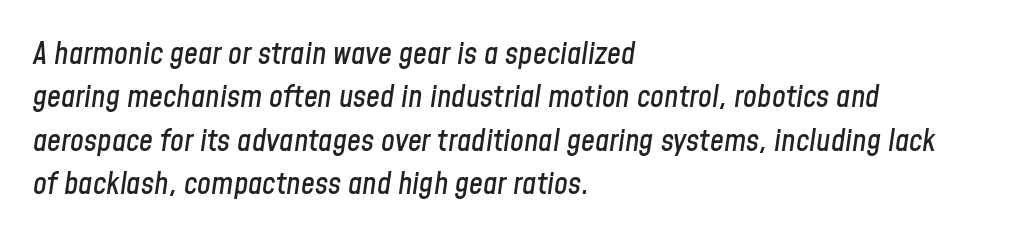
Looks like regular typesetting: each glyph gets only the width it needs. Does extra space separate the letters? No, they use regular spacing. The text block is weighted toward the left margin, trailing off unevenly rightward. The whole block is typeset with a tilt. Anything drawn beneath the words? Only blank space. Vertical spacing — default.
